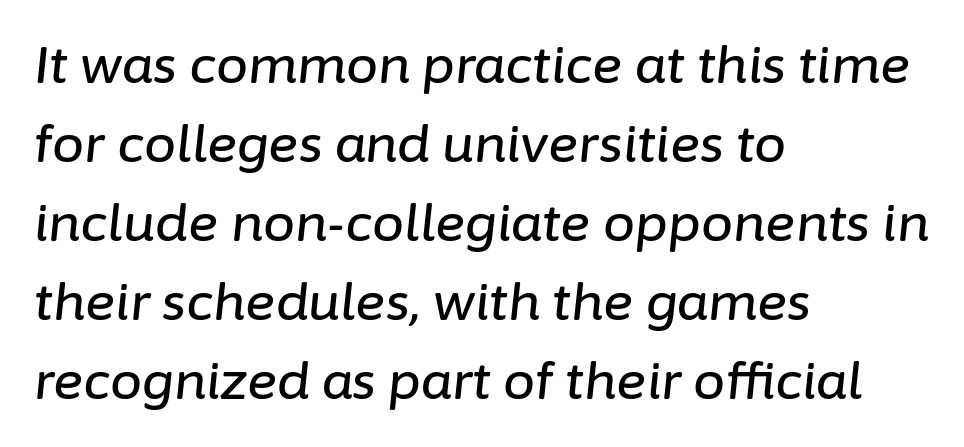
The image shows 51 px text type, italic (leaning right); set left-aligned, normal line spacing (1.55x), normal letter spacing, not underlined; low stroke contrast and a medium x-height.
